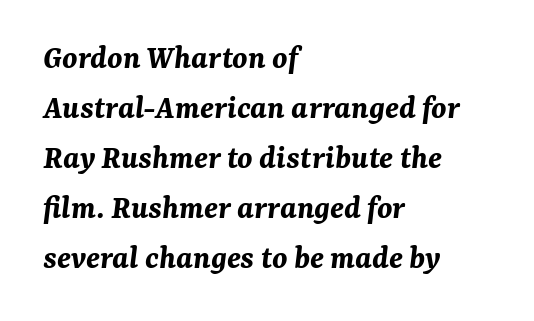
The image shows 34 px bold type, italic (leaning right); set left-aligned, normal line spacing (1.47x), normal letter spacing, not underlined; medium stroke contrast and a medium x-height.
